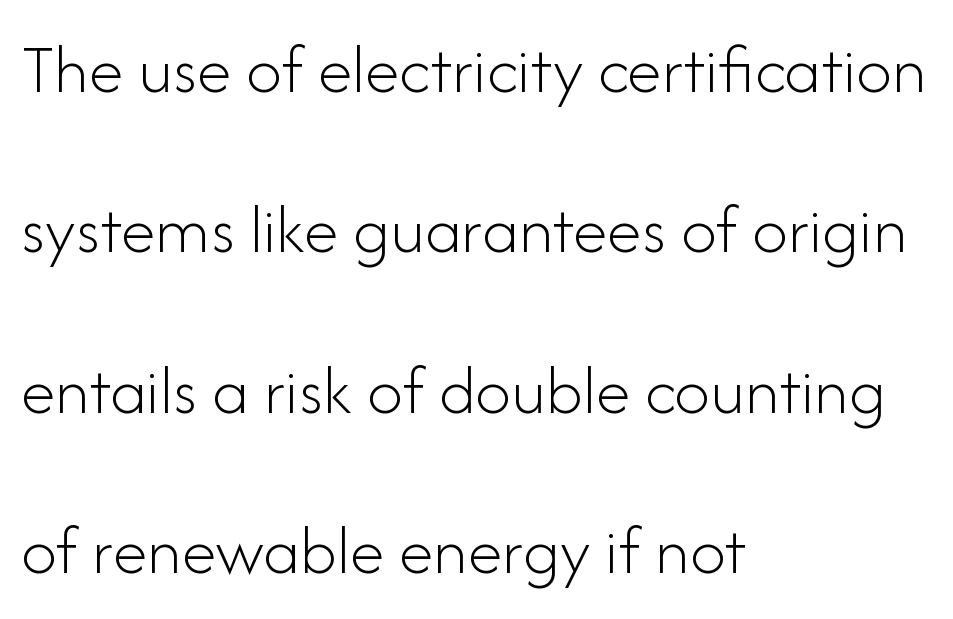
The image shows 71 px light sans-serif type, upright; set left-aligned, loose line spacing (2.26x), normal letter spacing, not underlined; low stroke contrast and a small x-height.
